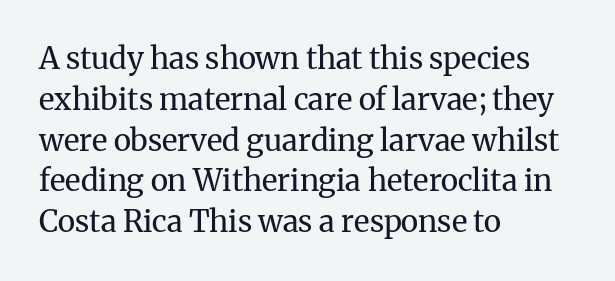
Q: Is the text bold? A: No.
Q: Is the text italic (slanted)? A: No, it is upright.
Q: Is the typeface a serif or a sans-serif typeface? A: Serif.
Q: Is the text underlined? A: No.
Q: How is the paragraph aligned? A: Left-aligned.
Q: Is the spacing between letters normal or unusually wide? A: Normal.
Q: Is the spacing between lines tight, normal or loose? A: Normal.
Q: Width (condensed, normal, or wide)? A: Normal.
Q: Stroke contrast? A: Medium.
Q: x-height? A: Medium.
Q: Monospaced? A: No.
